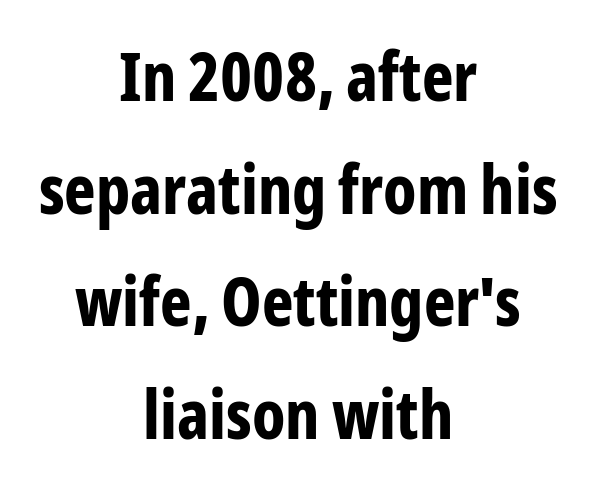
Q: Is the text bold? A: Yes.
Q: Is the text italic (slanted)? A: No, it is upright.
Q: Is the typeface a serif or a sans-serif typeface? A: Sans-serif.
Q: Is the text underlined? A: No.
Q: How is the paragraph aligned? A: Centered.
Q: Is the spacing between letters normal or unusually wide? A: Normal.
Q: Is the spacing between lines tight, normal or loose? A: Normal.
Q: Width (condensed, normal, or wide)? A: Condensed.
Q: Stroke contrast? A: Low.
Q: x-height? A: Medium.
Q: Monospaced? A: No.
